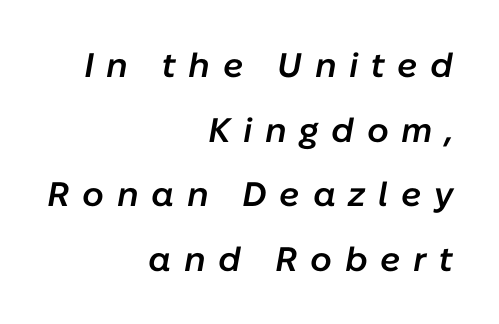
{"italic": "yes", "lean": "right", "slant_degrees": 10, "bold": "semi", "weight": "semibold", "width": "normal", "stroke_contrast": "low", "x_height": "medium", "monospaced": "no", "underline": "no", "align": "right", "line_spacing": "loose", "line_spacing_ratio": 1.9, "letter_spacing": "wide", "letter_spacing_em": 0.37, "glyph_px": 34}
